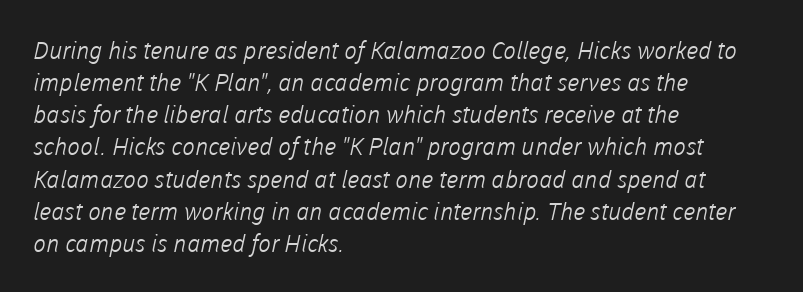
{"bold": "no", "underline": "no", "align": "left", "line_spacing": "normal", "line_spacing_ratio": 1.34, "letter_spacing": "normal", "letter_spacing_em": 0.0, "glyph_px": 24}
